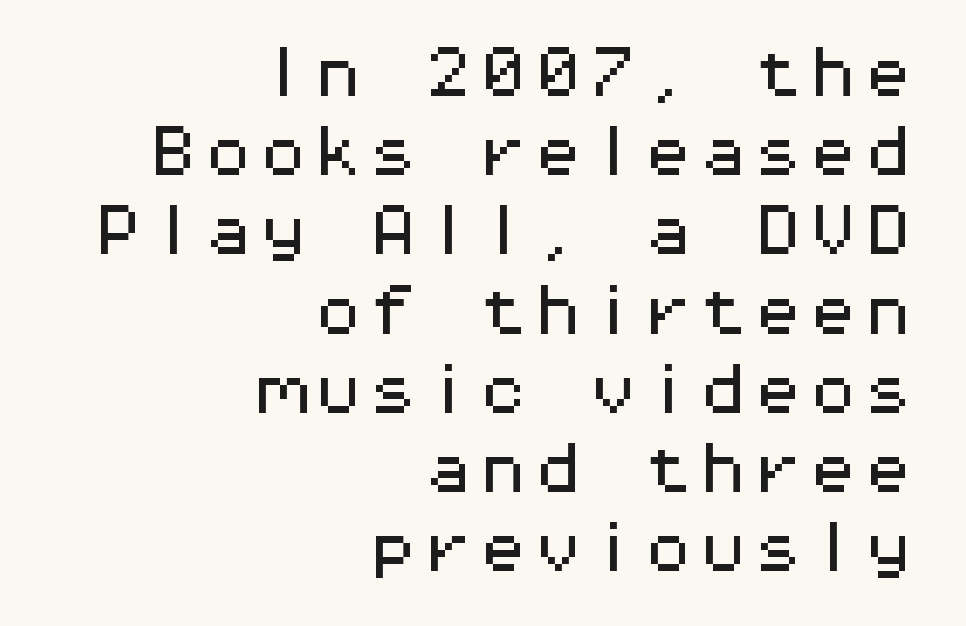
Q: Is the text italic (slanted)? A: No, it is upright.
Q: Is the typeface a serif or a sans-serif typeface? A: Sans-serif.
Q: Is the text underlined? A: No.
Q: How is the paragraph aligned? A: Right-aligned.
Q: Is the spacing between letters normal or unusually wide? A: Normal.
Q: Is the spacing between lines tight, normal or loose? A: Normal.
Q: Width (condensed, normal, or wide)? A: Wide.
Q: Stroke contrast? A: Medium.
Q: x-height? A: Medium.
Q: Monospaced? A: Yes.
